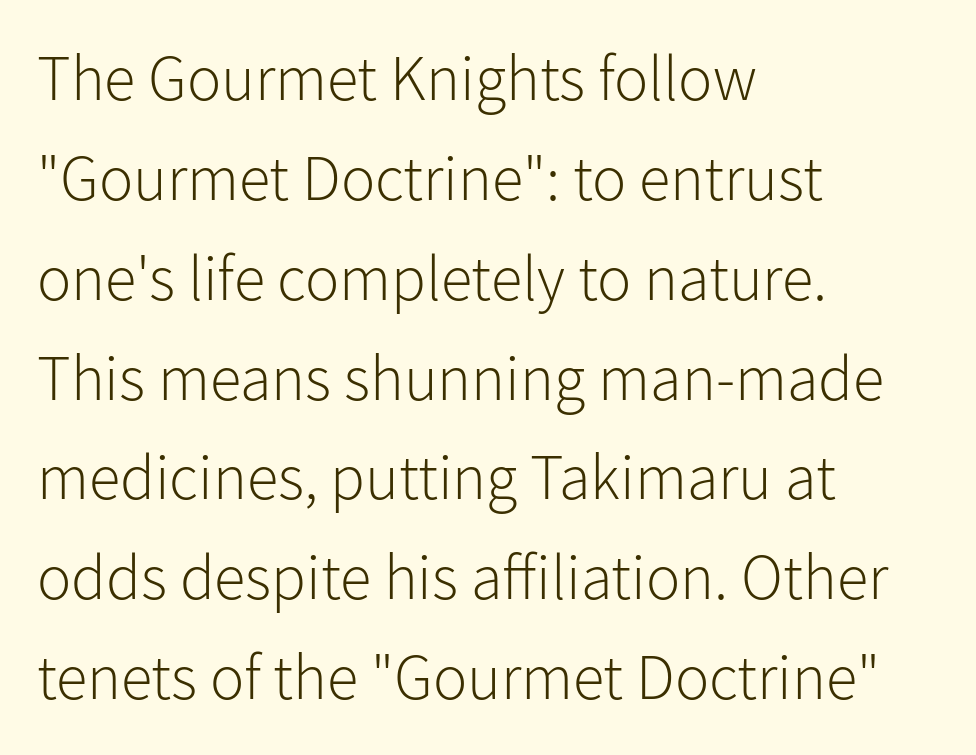
{"serif": "no", "italic": "no", "bold": "no", "weight": "light", "width": "normal", "stroke_contrast": "low", "x_height": "medium", "monospaced": "no", "underline": "no", "align": "left", "line_spacing": "normal", "line_spacing_ratio": 1.56, "letter_spacing": "normal", "letter_spacing_em": 0.0, "glyph_px": 64}
